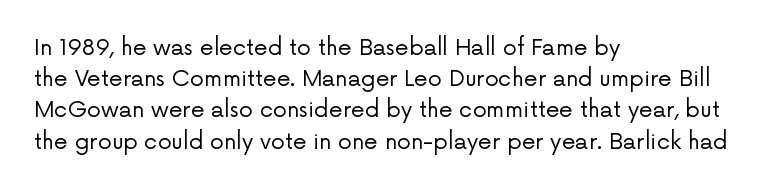
Q: Is the text bold? A: No.
Q: Is the text italic (slanted)? A: No, it is upright.
Q: Is the text underlined? A: No.
Q: How is the paragraph aligned? A: Left-aligned.
Q: Is the spacing between letters normal or unusually wide? A: Normal.
Q: Is the spacing between lines tight, normal or loose? A: Normal.
